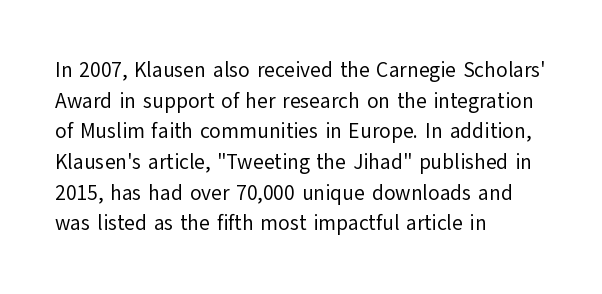
The image shows 21 px text type, upright; set left-aligned, normal line spacing (1.46x), normal letter spacing, not underlined.
